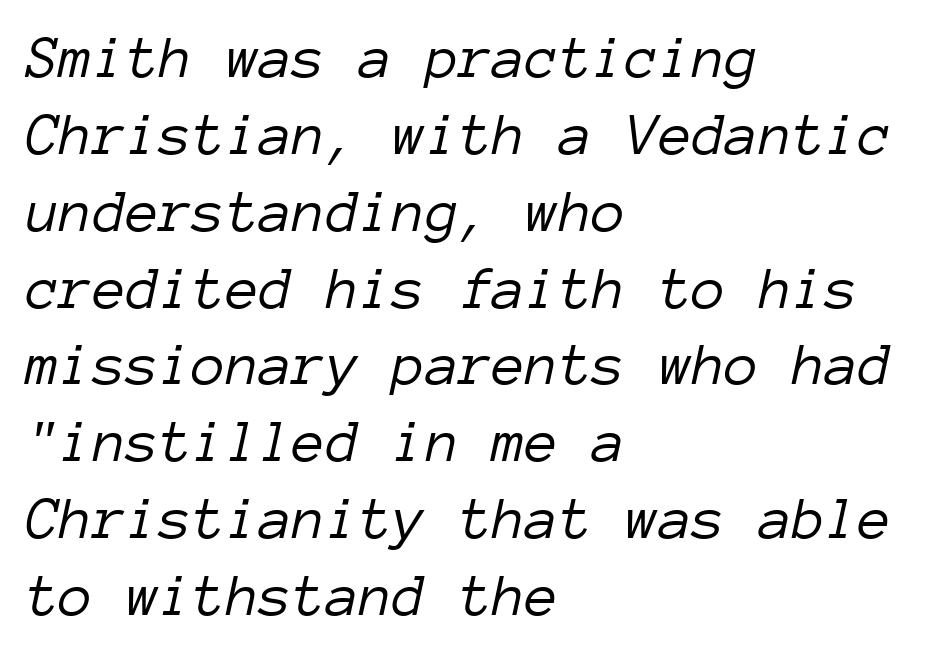
Does the copy run flush right? No — it runs flush left. Unmarked baselines from the first word to the last. It's the slanting kind of type. Each word holds together tightly as a unit, with standard inter-letter gaps.
